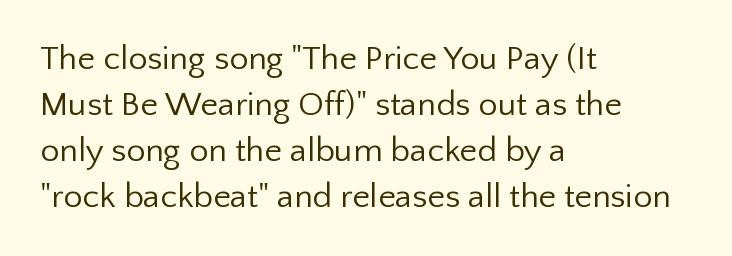
{"serif": "no", "italic": "no", "bold": "no", "weight": "regular", "width": "normal", "stroke_contrast": "low", "x_height": "medium", "monospaced": "no", "underline": "no", "align": "left", "line_spacing": "normal", "line_spacing_ratio": 1.35, "letter_spacing": "normal", "letter_spacing_em": 0.0, "glyph_px": 34}
